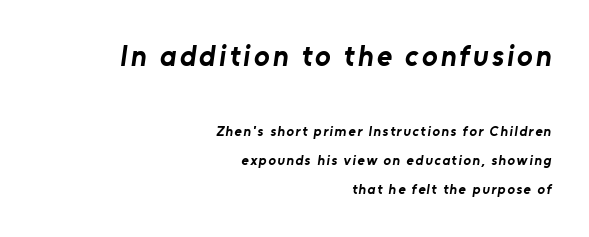
The image shows 29 px bold sans-serif type; set right-aligned, loose line spacing (2.09x), not underlined; the first (top) block is 2.07x larger; low stroke contrast and a medium x-height.
